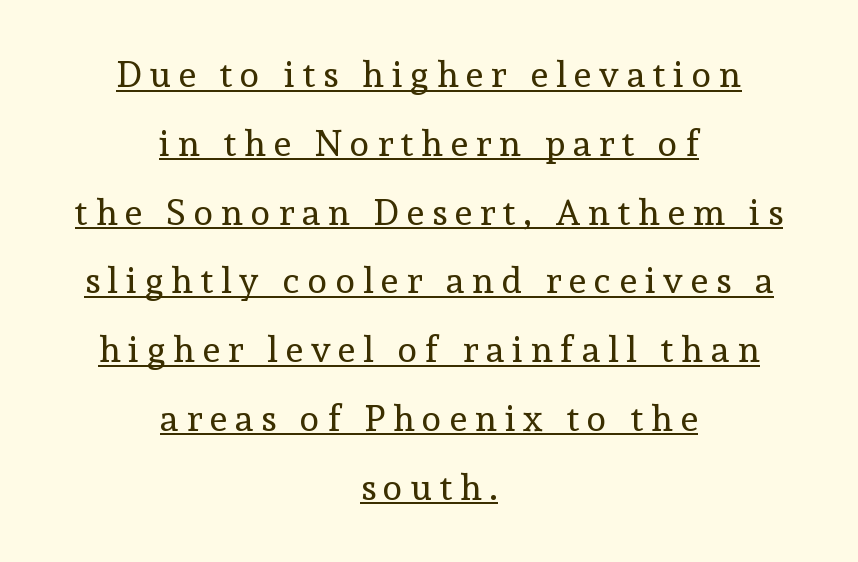
Q: Is the text bold? A: No.
Q: Is the text italic (slanted)? A: No, it is upright.
Q: Is the typeface a serif or a sans-serif typeface? A: Serif.
Q: Is the text underlined? A: Yes.
Q: How is the paragraph aligned? A: Centered.
Q: Is the spacing between letters normal or unusually wide? A: Unusually wide.
Q: Is the spacing between lines tight, normal or loose? A: Loose.
Q: Width (condensed, normal, or wide)? A: Normal.
Q: x-height? A: Medium.
Q: Monospaced? A: No.
